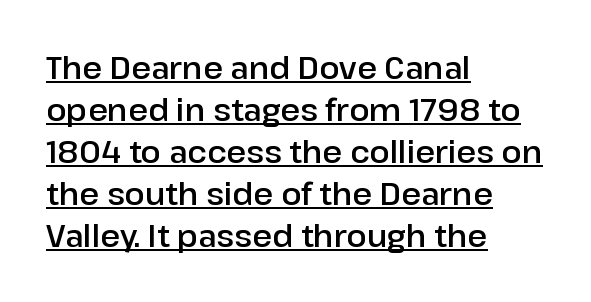
Teacher's note: observe the even left margin — that is flush-left alignment. Whoever set this chose a conventional vertical rhythm. The specimen includes a rule beneath the text block's lines. A typesetter would call this zero additional tracking.
